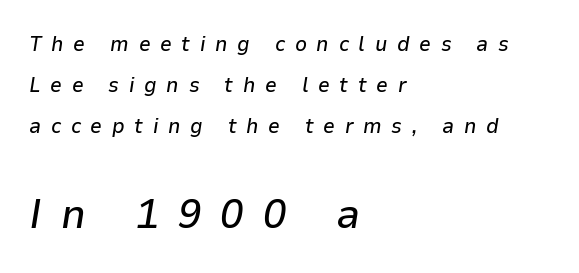
The type is letterspaced generously, with wide tracking. Character widths vary here, with narrow letters taking less room than wide ones. The lines are quadded left. Underline: absent. Vertically, the passage feels expansive, rows floating well apart.
